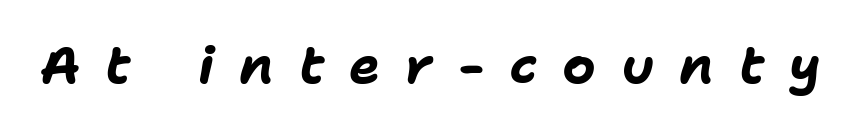
The image shows 52 px bold type, italic (leaning right); set unusually wide letter spacing (+0.48 em), not underlined; low stroke contrast and a medium x-height.
